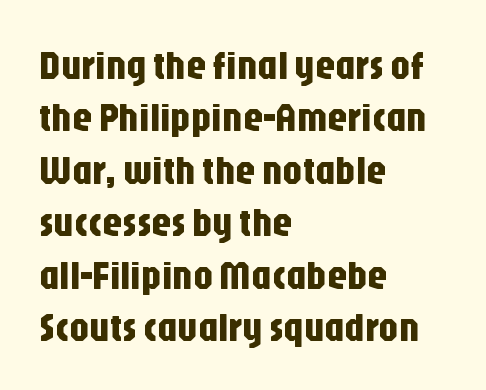
The image shows 40 px condensed sans-serif type, upright; set left-aligned, normal line spacing (1.31x), normal letter spacing, not underlined; low stroke contrast and a large x-height.
